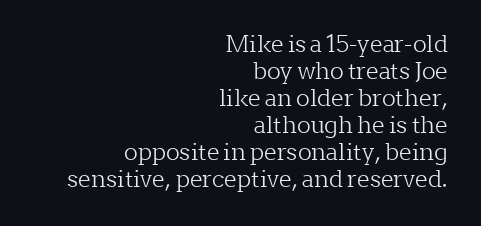
The horizontal fit of the characters is conventional and even. Line ends are locked; line starts wander. Tall strokes in this sample are plumb rather than angled. Any mark beneath the type? The region is blank.
